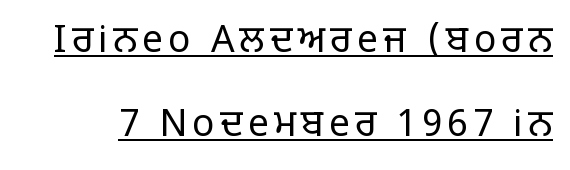
Interline gaps are noticeably wide in this sample. The passage shown is typeset with a sans-serif family. Note the varied advance widths — an 'i' is clearly narrower than an 'm'. Every stem runs plumb, perpendicular to the baseline. Emphasis is given by a line drawn under the lettering. The weight tops out at a normal text grade.
